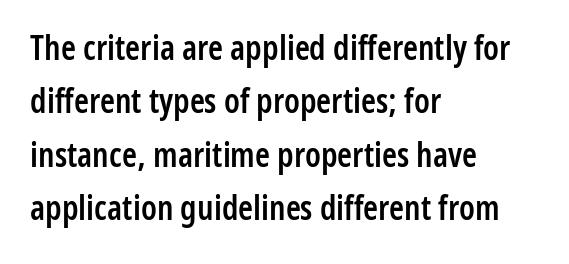
The image shows 34 px semibold, condensed sans-serif type, upright; set left-aligned, normal line spacing (1.57x), normal letter spacing, not underlined; low stroke contrast and a medium x-height.
